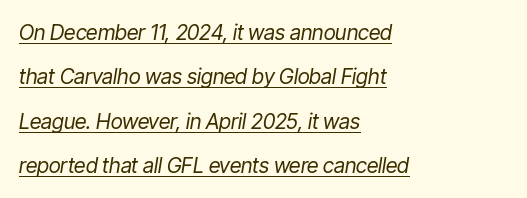
The image shows 21 px text type, italic (leaning right); set left-aligned, loose line spacing (2.11x), normal letter spacing, underlined.
